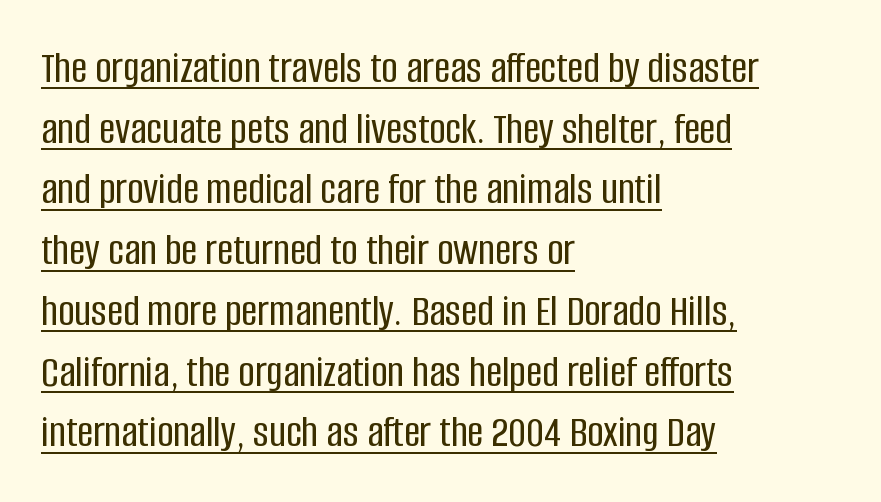
The image shows 45 px condensed sans-serif type, upright; set left-aligned, normal line spacing (1.35x), normal letter spacing, underlined; low stroke contrast and a large x-height.
